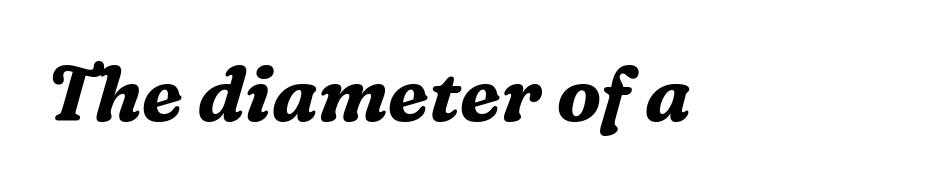
{"serif": "yes", "italic": "yes", "lean": "right", "slant_degrees": 16, "bold": "yes", "weight": "bold", "width": "normal", "stroke_contrast": "medium", "x_height": "medium", "monospaced": "no", "underline": "no", "letter_spacing": "normal", "letter_spacing_em": 0.0, "glyph_px": 76}
